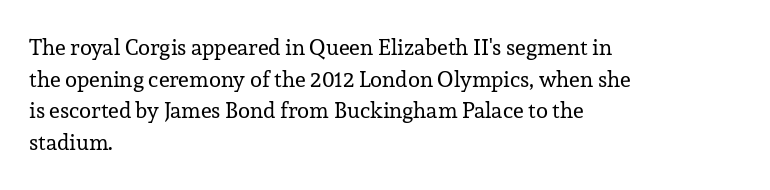
{"italic": "no", "bold": "no", "underline": "no", "align": "left", "line_spacing": "normal", "line_spacing_ratio": 1.44, "letter_spacing": "normal", "letter_spacing_em": 0.0, "glyph_px": 22}
